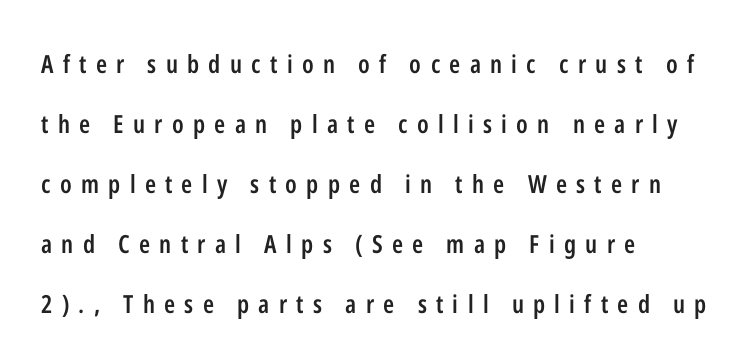
The image shows 25 px text type, upright; set left-aligned, loose line spacing (2.4x), unusually wide letter spacing (+0.37 em), not underlined.
